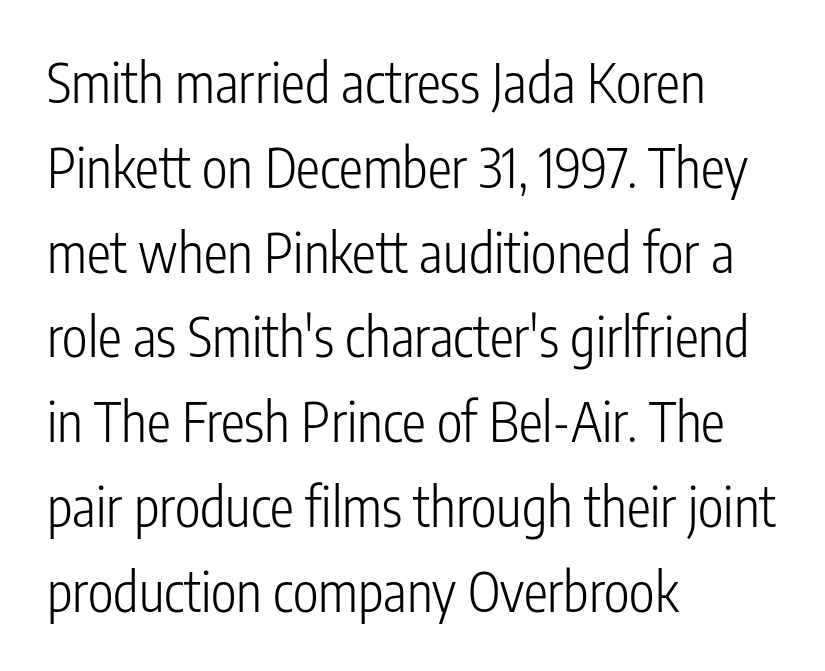
{"serif": "no", "italic": "no", "bold": "no", "weight": "light", "width": "condensed", "stroke_contrast": "low", "x_height": "medium", "monospaced": "no", "underline": "no", "align": "left", "line_spacing": "normal", "line_spacing_ratio": 1.57, "letter_spacing": "normal", "letter_spacing_em": 0.0, "glyph_px": 54}
